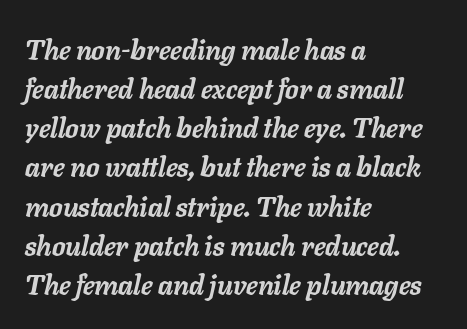
The image shows 27 px bold type, italic (leaning right); set left-aligned, normal line spacing (1.45x), normal letter spacing, not underlined.
